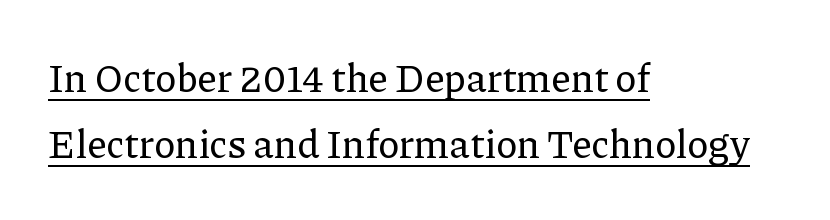
{"serif": "yes", "italic": "no", "width": "normal", "stroke_contrast": "low", "x_height": "medium", "monospaced": "no", "underline": "yes", "align": "left", "line_spacing": "normal", "line_spacing_ratio": 1.7, "letter_spacing": "normal", "letter_spacing_em": 0.0, "glyph_px": 39}
